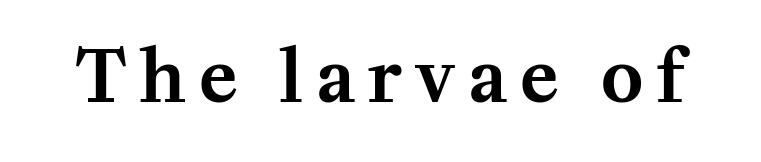
Q: Is the text italic (slanted)? A: No, it is upright.
Q: Is the typeface a serif or a sans-serif typeface? A: Serif.
Q: Is the text underlined? A: No.
Q: Width (condensed, normal, or wide)? A: Normal.
Q: Stroke contrast? A: Medium.
Q: x-height? A: Medium.
Q: Monospaced? A: No.
